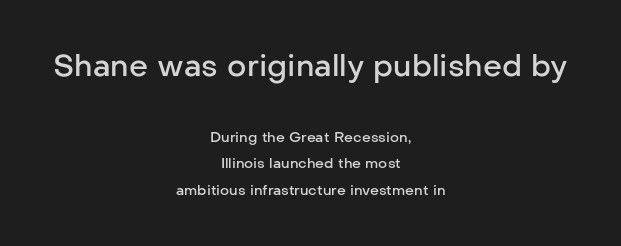
Q: Is the text bold? A: Semi-bold.
Q: Is the text italic (slanted)? A: No, it is upright.
Q: Is the typeface a serif or a sans-serif typeface? A: Sans-serif.
Q: Is the text underlined? A: No.
Q: How is the paragraph aligned? A: Centered.
Q: Is the spacing between letters normal or unusually wide? A: Normal.
Q: Which block of text is set in a larger size, the first (top) or the second (bottom)? A: The first (top) one.
Q: Width (condensed, normal, or wide)? A: Normal.
Q: Stroke contrast? A: Low.
Q: x-height? A: Medium.
Q: Monospaced? A: No.
